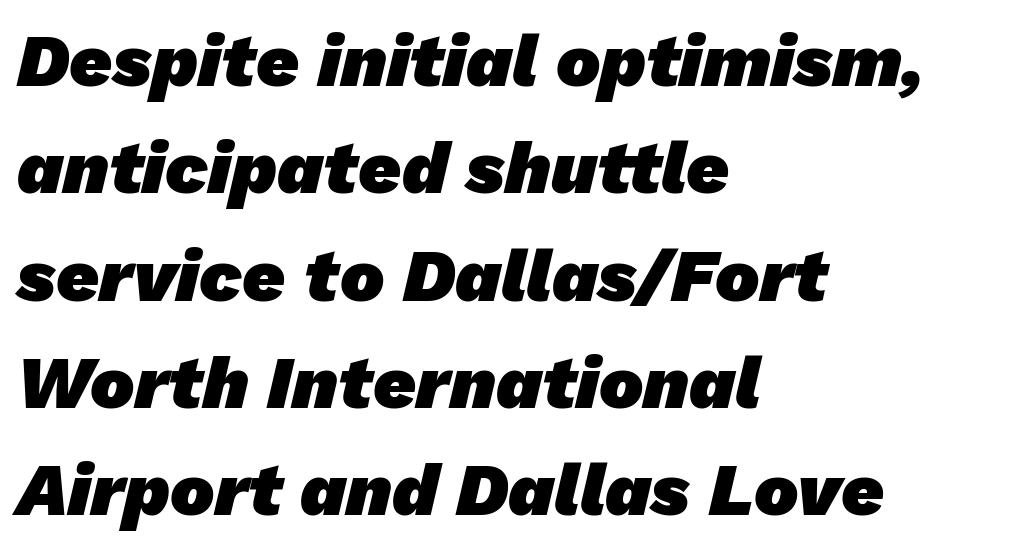
Q: Is the text bold? A: Yes.
Q: Is the typeface a serif or a sans-serif typeface? A: Sans-serif.
Q: Is the text underlined? A: No.
Q: How is the paragraph aligned? A: Left-aligned.
Q: Is the spacing between letters normal or unusually wide? A: Normal.
Q: Is the spacing between lines tight, normal or loose? A: Normal.
Q: Width (condensed, normal, or wide)? A: Normal.
Q: Stroke contrast? A: Low.
Q: x-height? A: Medium.
Q: Monospaced? A: No.
